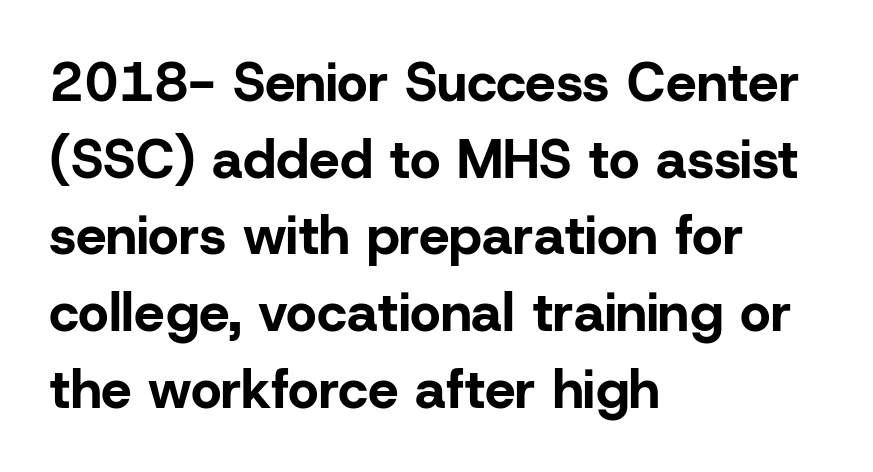
The image shows 54 px bold sans-serif type, upright; set left-aligned, normal line spacing (1.42x), normal letter spacing, not underlined; low stroke contrast and a medium x-height.
